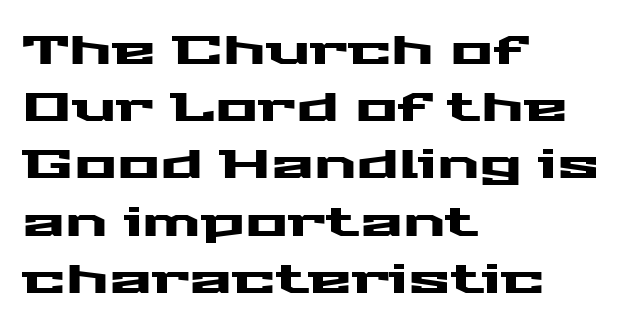
{"serif": "no", "italic": "no", "width": "wide", "stroke_contrast": "medium", "x_height": "medium", "monospaced": "no", "underline": "no", "align": "left", "line_spacing": "normal", "line_spacing_ratio": 1.43, "letter_spacing": "normal", "letter_spacing_em": 0.0, "glyph_px": 40}
